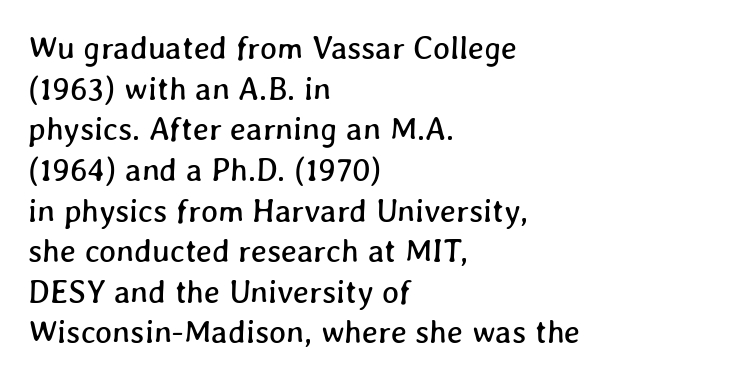
The image shows 32 px text type; set left-aligned, normal line spacing (1.27x), normal letter spacing, not underlined; low stroke contrast and a medium x-height.
